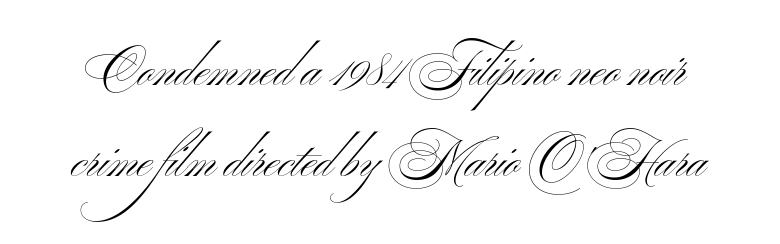
{"serif": "no", "bold": "no", "weight": "light", "width": "wide", "stroke_contrast": "medium", "x_height": "small", "monospaced": "no", "underline": "no", "line_spacing_ratio": 1.86, "letter_spacing": "normal", "letter_spacing_em": 0.0, "glyph_px": 49}
